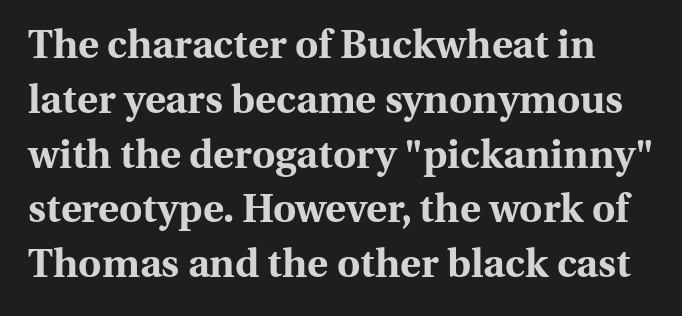
{"serif": "yes", "italic": "no", "bold": "yes", "weight": "bold", "width": "normal", "stroke_contrast": "medium", "x_height": "medium", "monospaced": "no", "underline": "no", "line_spacing": "normal", "line_spacing_ratio": 1.37, "letter_spacing": "normal", "letter_spacing_em": 0.0, "glyph_px": 40}
